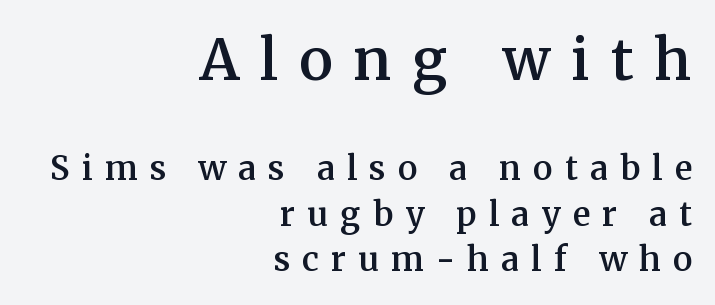
Note the varied advance widths — an 'i' is clearly narrower than an 'm'. Semibold letterforms, between regular and bold. Does the type have serifs? Yes, each stem ends in a small foot. The words here are not underlined.
